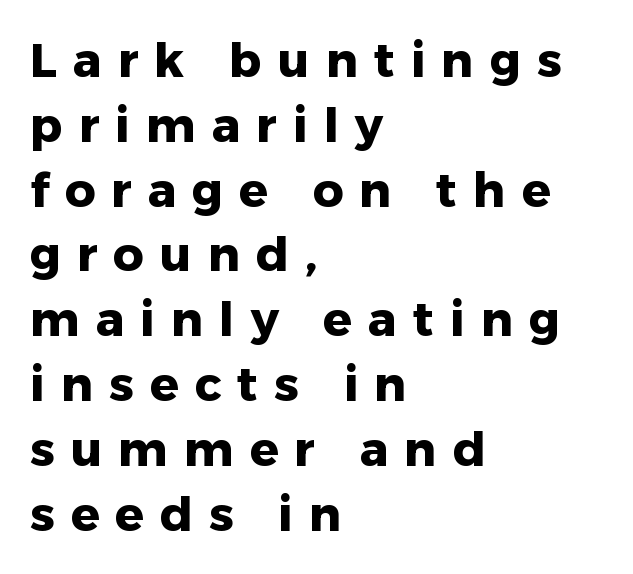
{"serif": "no", "italic": "no", "bold": "yes", "weight": "heavy", "width": "normal", "stroke_contrast": "low", "x_height": "medium", "monospaced": "no", "underline": "no", "align": "left", "line_spacing": "normal", "line_spacing_ratio": 1.35, "letter_spacing": "wide", "letter_spacing_em": 0.33, "glyph_px": 48}
